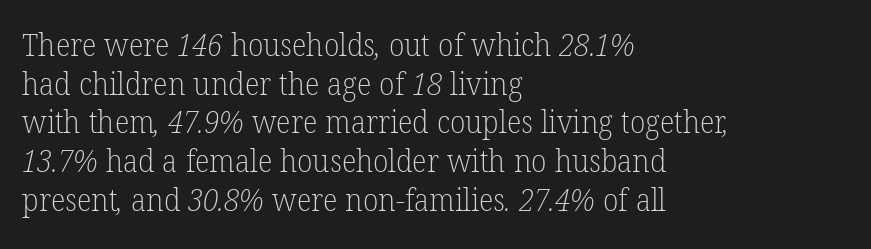
Q: Is the text bold? A: No.
Q: Is the typeface a serif or a sans-serif typeface? A: Serif.
Q: Is the text underlined? A: No.
Q: How is the paragraph aligned? A: Left-aligned.
Q: Is the spacing between letters normal or unusually wide? A: Normal.
Q: Is the spacing between lines tight, normal or loose? A: Normal.
Q: Width (condensed, normal, or wide)? A: Normal.
Q: Stroke contrast? A: Low.
Q: x-height? A: Medium.
Q: Monospaced? A: No.
